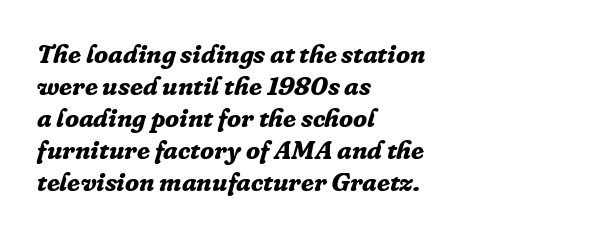
{"italic": "yes", "lean": "right", "slant_degrees": 16, "bold": "yes", "underline": "no", "align": "left", "line_spacing_ratio": 1.23, "letter_spacing": "normal", "letter_spacing_em": 0.0, "glyph_px": 26}
